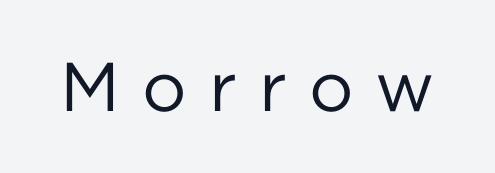
The image shows 69 px regular-weight sans-serif type, upright; set unusually wide letter spacing (+0.32 em), not underlined; low stroke contrast and a medium x-height.
